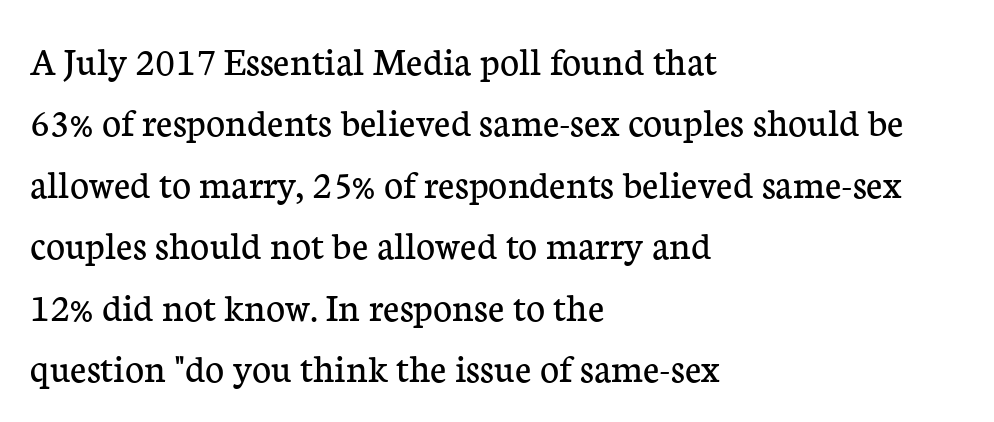
The image shows 41 px regular-weight serif type, upright; set left-aligned, normal line spacing (1.5x), normal letter spacing, not underlined; low stroke contrast and a medium x-height.
